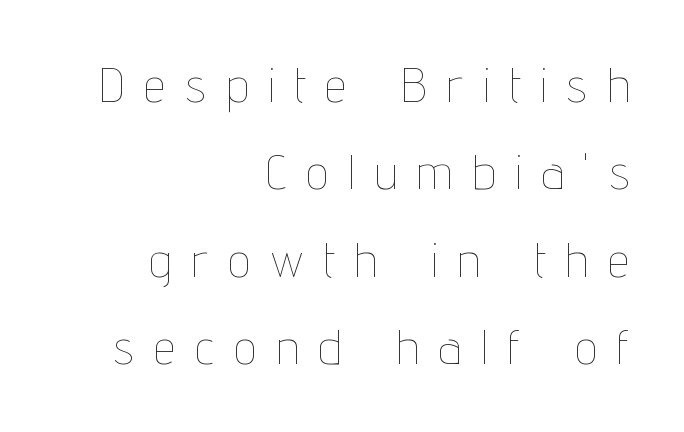
{"italic": "no", "bold": "no", "weight": "thin", "width": "condensed", "stroke_contrast": "low", "x_height": "medium", "monospaced": "no", "underline": "no", "align": "right", "line_spacing_ratio": 1.82, "letter_spacing": "wide", "letter_spacing_em": 0.44, "glyph_px": 48}
